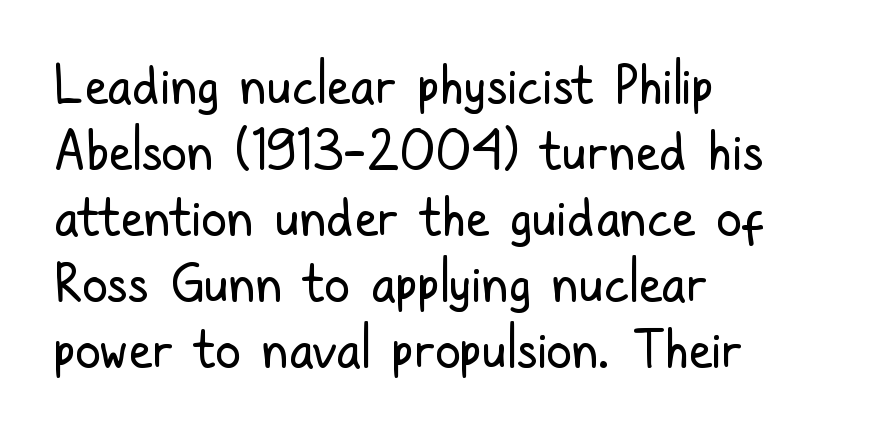
Q: Is the text bold? A: No.
Q: Is the text italic (slanted)? A: No, it is upright.
Q: Is the typeface a serif or a sans-serif typeface? A: Sans-serif.
Q: Is the text underlined? A: No.
Q: How is the paragraph aligned? A: Left-aligned.
Q: Is the spacing between letters normal or unusually wide? A: Normal.
Q: Is the spacing between lines tight, normal or loose? A: Normal.
Q: Width (condensed, normal, or wide)? A: Condensed.
Q: Stroke contrast? A: Low.
Q: x-height? A: Medium.
Q: Monospaced? A: No.
